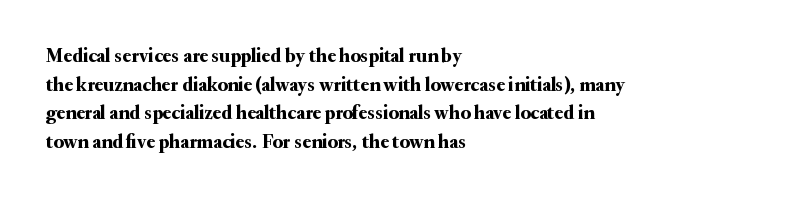
The image shows 20 px text type, upright; set left-aligned, normal line spacing (1.43x), normal letter spacing, not underlined.
